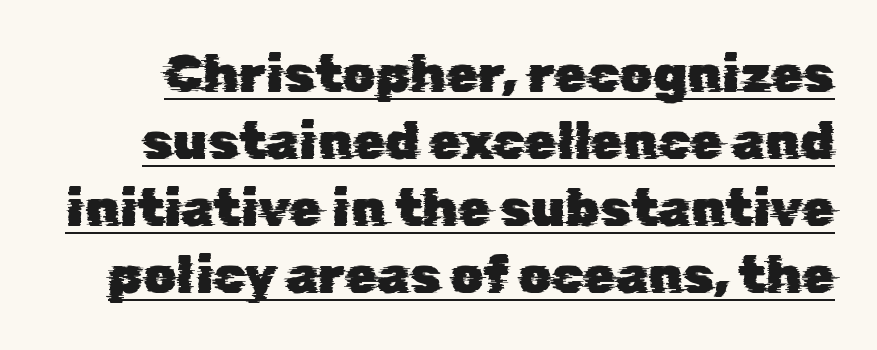
The image shows 52 px sans-serif type; set normal line spacing (1.29x), normal letter spacing, underlined; low stroke contrast and a medium x-height.
